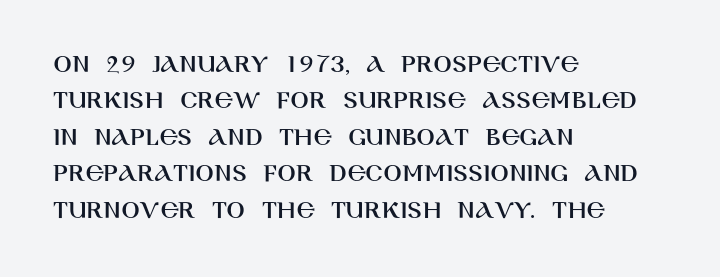
Q: Is the text italic (slanted)? A: No, it is upright.
Q: Is the text underlined? A: No.
Q: How is the paragraph aligned? A: Left-aligned.
Q: Is the spacing between letters normal or unusually wide? A: Normal.
Q: Is the spacing between lines tight, normal or loose? A: Normal.
